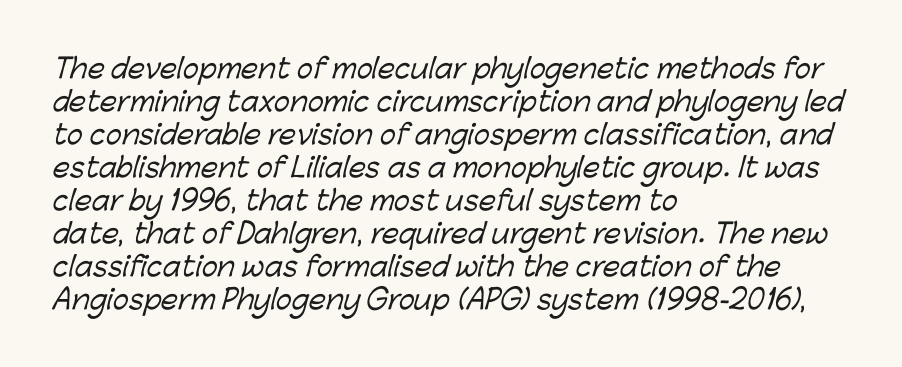
Q: Is the text underlined? A: No.
Q: How is the paragraph aligned? A: Left-aligned.
Q: Is the spacing between letters normal or unusually wide? A: Normal.
